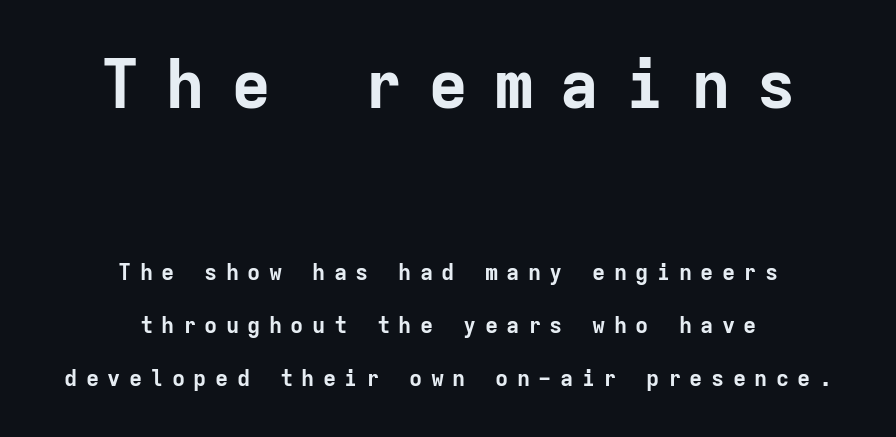
The setting favours the middle, as headings and verse often do. Each letter's strokes conclude bluntly, with no projecting serifs. A great deal of white space separates one row of letters from the next. Heavy, bold letterforms.
